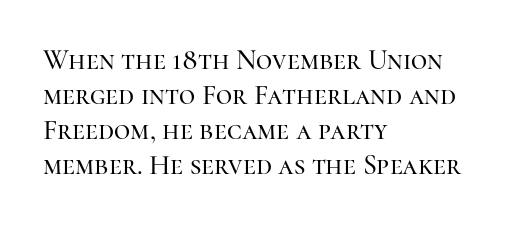
{"serif": "yes", "italic": "no", "width": "normal", "stroke_contrast": "high", "x_height": "medium", "monospaced": "no", "underline": "no", "align": "left", "line_spacing": "normal", "line_spacing_ratio": 1.25, "letter_spacing": "normal", "letter_spacing_em": 0.0, "glyph_px": 28}
